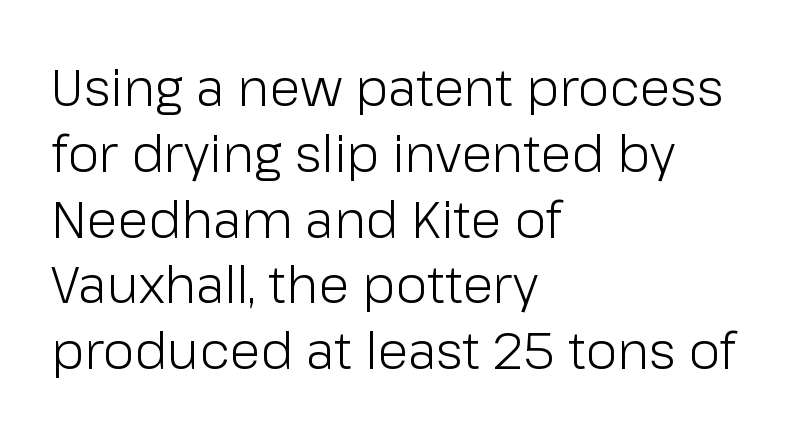
The image shows 51 px light sans-serif type, upright; set left-aligned, normal line spacing (1.29x), normal letter spacing, not underlined; low stroke contrast and a medium x-height.
